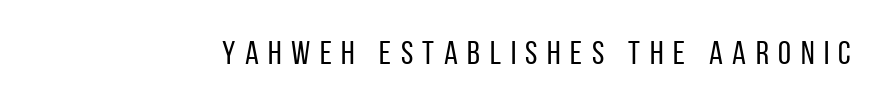
The image shows 33 px regular-weight, condensed sans-serif type, upright; set unusually wide letter spacing (+0.29 em), not underlined; low stroke contrast and a large x-height.
